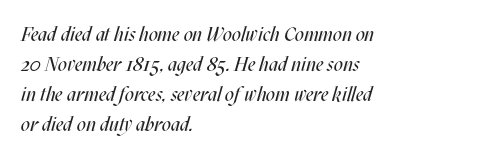
Q: Is the text bold? A: No.
Q: Is the text italic (slanted)? A: Yes, it leans right by about 17 degrees.
Q: Is the text underlined? A: No.
Q: How is the paragraph aligned? A: Left-aligned.
Q: Is the spacing between letters normal or unusually wide? A: Normal.
Q: Is the spacing between lines tight, normal or loose? A: Normal.
